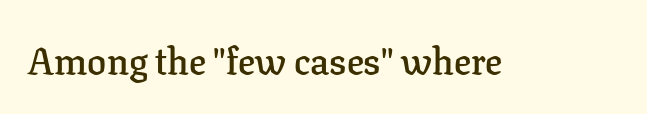
{"serif": "yes", "italic": "no", "bold": "semi", "weight": "semibold", "width": "normal", "stroke_contrast": "low", "x_height": "medium", "monospaced": "no", "underline": "no", "letter_spacing": "normal", "letter_spacing_em": 0.0, "glyph_px": 38}
